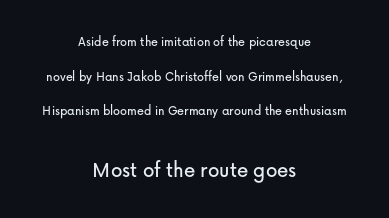
Q: Is the text italic (slanted)? A: No, it is upright.
Q: Is the text underlined? A: No.
Q: How is the paragraph aligned? A: Centered.
Q: Is the spacing between letters normal or unusually wide? A: Normal.
Q: Is the spacing between lines tight, normal or loose? A: Loose.
Q: Which block of text is set in a larger size, the first (top) or the second (bottom)? A: The second (bottom) one.
